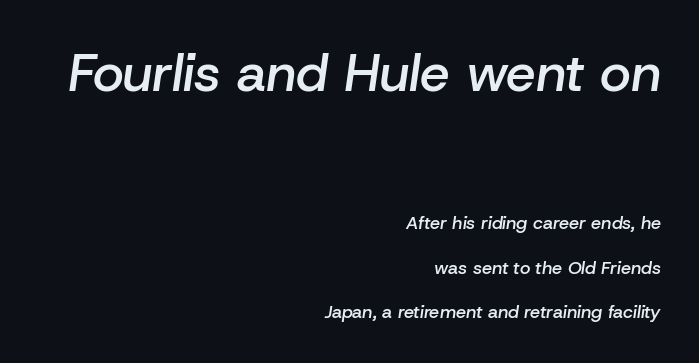
{"italic": "yes", "lean": "right", "slant_degrees": 8, "bold": "semi", "weight": "semibold", "width": "normal", "stroke_contrast": "low", "x_height": "medium", "monospaced": "no", "underline": "no", "align": "right", "line_spacing": "loose", "line_spacing_ratio": 2.47, "letter_spacing": "normal", "letter_spacing_em": 0.0, "larger_block": "first", "size_ratio": 2.94, "glyph_px": 53}
